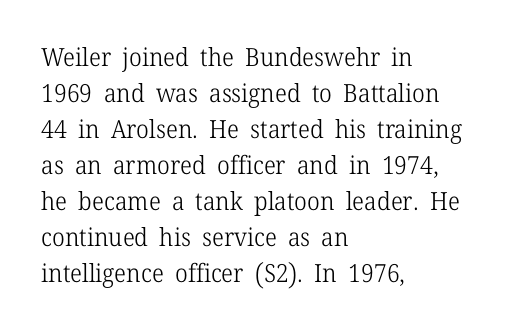
Q: Is the text bold? A: No.
Q: Is the text italic (slanted)? A: No, it is upright.
Q: Is the text underlined? A: No.
Q: How is the paragraph aligned? A: Left-aligned.
Q: Is the spacing between letters normal or unusually wide? A: Normal.
Q: Is the spacing between lines tight, normal or loose? A: Normal.
